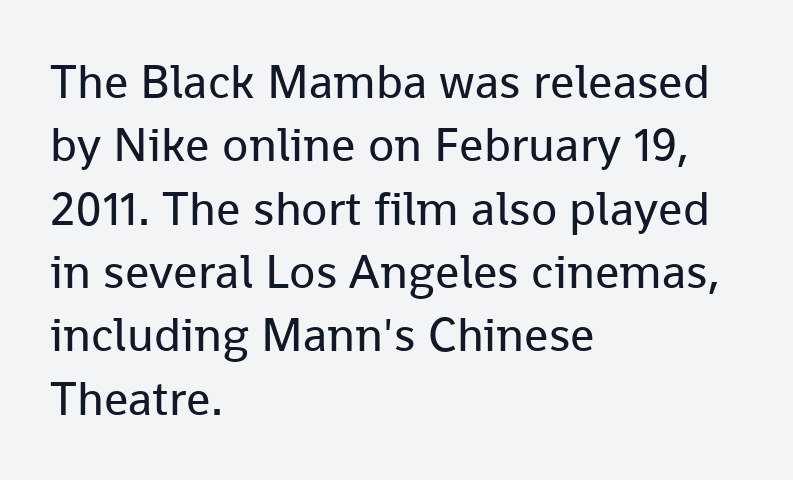
Each word holds together tightly as a unit, with standard inter-letter gaps. How would I describe the line gaps? Plain and ordinary. Typeset ragged right — the left edge is the straight one. The font's upright variant was chosen for this text.
